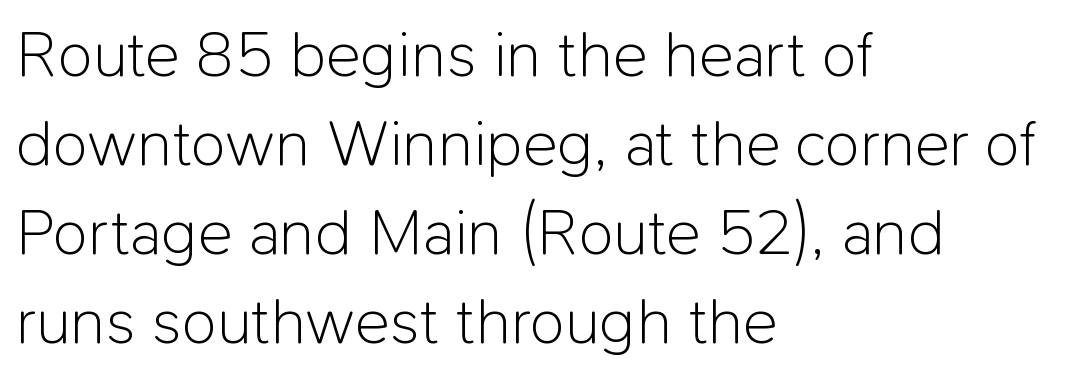
The image shows 65 px light sans-serif type, upright; set left-aligned, normal line spacing (1.37x), normal letter spacing, not underlined; low stroke contrast and a medium x-height.
